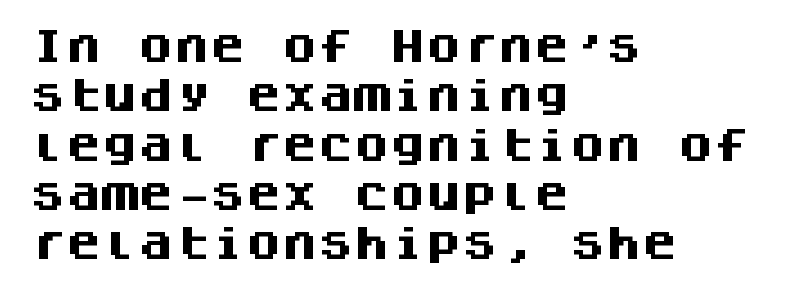
{"serif": "no", "italic": "no", "bold": "yes", "weight": "heavy", "width": "normal", "stroke_contrast": "medium", "x_height": "large", "monospaced": "yes", "underline": "no", "align": "left", "line_spacing": "normal", "line_spacing_ratio": 1.37, "letter_spacing": "normal", "letter_spacing_em": 0.0, "glyph_px": 36}
